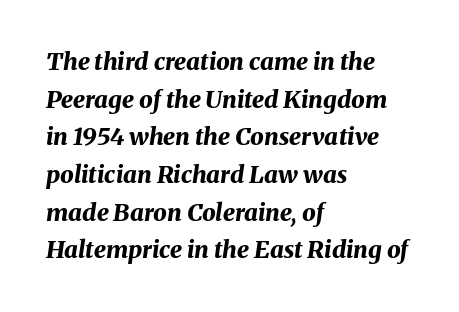
The specimen reads as italic at a glance. Honestly, there is no underline to notice here at all. Each new line begins a customary step beneath the previous one. The typesetter chose a ragged-right arrangement here. Pretty heavy lettering here — definitely bold.
